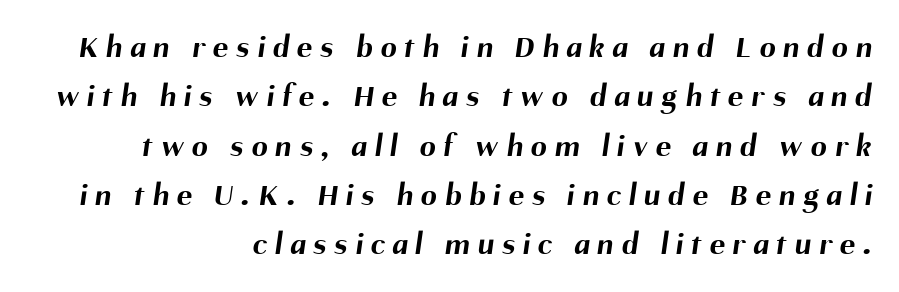
The image shows 32 px bold sans-serif type; set right-aligned, normal line spacing (1.54x), unusually wide letter spacing (+0.25 em), not underlined; medium stroke contrast and a medium x-height.
